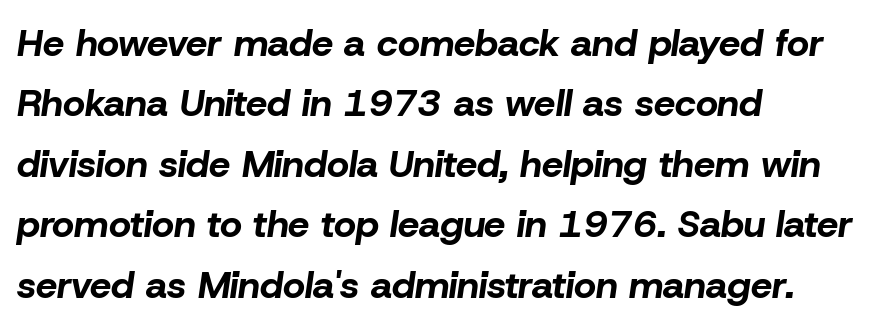
Q: Is the text bold? A: Yes.
Q: Is the text italic (slanted)? A: Yes, it leans right by about 8 degrees.
Q: Is the text underlined? A: No.
Q: How is the paragraph aligned? A: Left-aligned.
Q: Is the spacing between letters normal or unusually wide? A: Normal.
Q: Is the spacing between lines tight, normal or loose? A: Normal.
Q: Width (condensed, normal, or wide)? A: Normal.
Q: Stroke contrast? A: Low.
Q: x-height? A: Medium.
Q: Monospaced? A: No.
